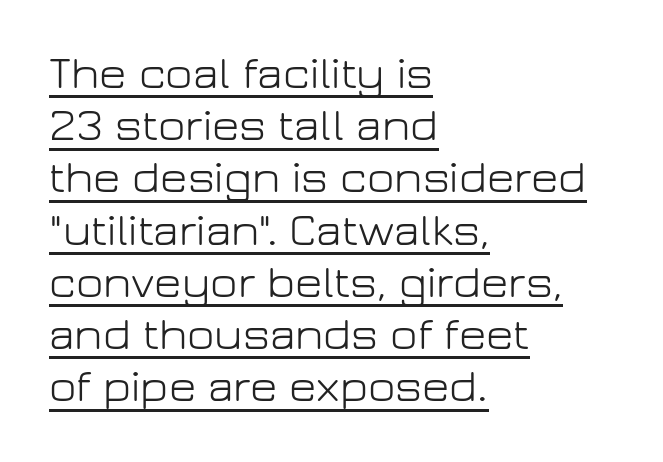
Q: Is the text bold? A: No.
Q: Is the text italic (slanted)? A: No, it is upright.
Q: Is the typeface a serif or a sans-serif typeface? A: Sans-serif.
Q: Is the text underlined? A: Yes.
Q: How is the paragraph aligned? A: Left-aligned.
Q: Is the spacing between letters normal or unusually wide? A: Normal.
Q: Is the spacing between lines tight, normal or loose? A: Tight.
Q: Width (condensed, normal, or wide)? A: Normal.
Q: Stroke contrast? A: Low.
Q: x-height? A: Medium.
Q: Monospaced? A: No.
